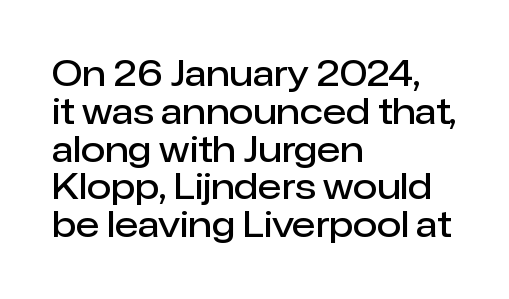
Characters follow at the spacing the type designer built in. These lines are composed in type without serifs. The rendering anchors every line to the left-hand side. Rendered with straight, roman letterforms.
